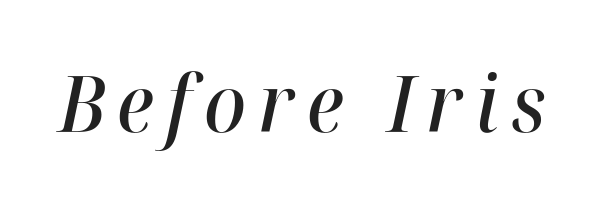
Q: Is the text bold? A: Semi-bold.
Q: Is the text italic (slanted)? A: Yes, it leans right by about 12 degrees.
Q: Is the text underlined? A: No.
Q: Width (condensed, normal, or wide)? A: Normal.
Q: Stroke contrast? A: High.
Q: x-height? A: Medium.
Q: Monospaced? A: No.
